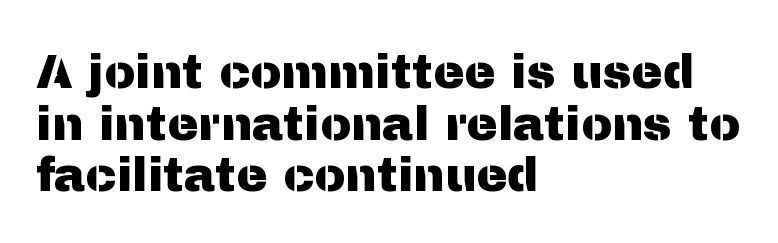
The image shows 47 px sans-serif type, upright; set left-aligned, tight line spacing (1.1x), normal letter spacing, not underlined; medium stroke contrast and a medium x-height.
